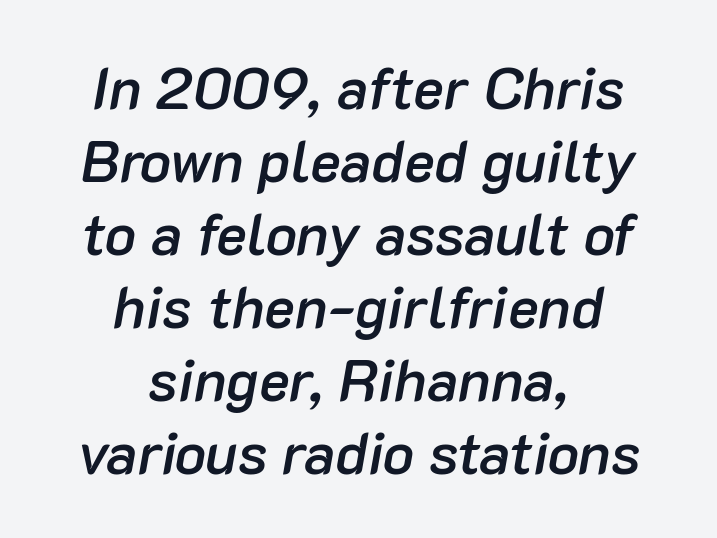
Q: Is the text bold? A: Semi-bold.
Q: Is the text italic (slanted)? A: Yes, it leans right by about 10 degrees.
Q: Is the text underlined? A: No.
Q: How is the paragraph aligned? A: Centered.
Q: Is the spacing between letters normal or unusually wide? A: Normal.
Q: Is the spacing between lines tight, normal or loose? A: Normal.
Q: Width (condensed, normal, or wide)? A: Normal.
Q: Stroke contrast? A: Low.
Q: x-height? A: Medium.
Q: Monospaced? A: No.
